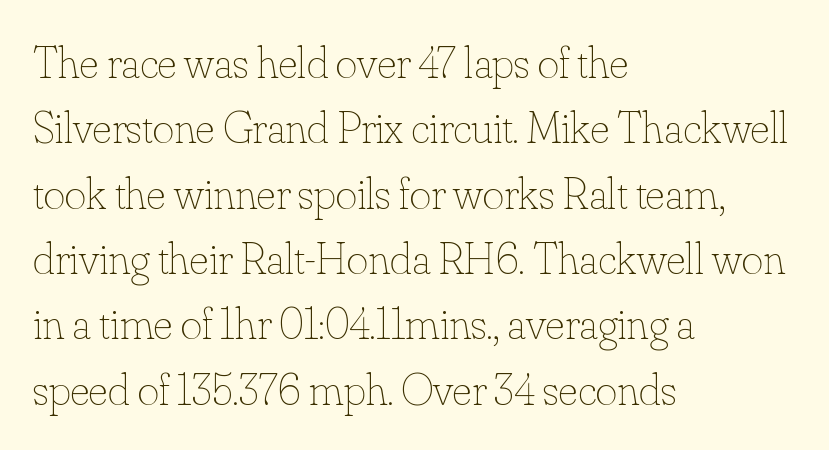
Q: Is the text bold? A: No.
Q: Is the text italic (slanted)? A: No, it is upright.
Q: Is the text underlined? A: No.
Q: How is the paragraph aligned? A: Left-aligned.
Q: Is the spacing between letters normal or unusually wide? A: Normal.
Q: Is the spacing between lines tight, normal or loose? A: Normal.
Q: Width (condensed, normal, or wide)? A: Normal.
Q: Stroke contrast? A: Low.
Q: x-height? A: Small.
Q: Monospaced? A: No.
